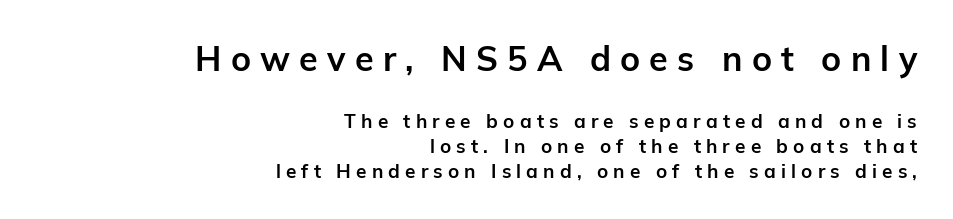
{"serif": "no", "italic": "no", "bold": "yes", "weight": "bold", "width": "normal", "stroke_contrast": "low", "x_height": "medium", "monospaced": "no", "underline": "no", "align": "right", "line_spacing": "normal", "line_spacing_ratio": 1.31, "letter_spacing": "wide", "letter_spacing_em": 0.27, "larger_block": "first", "size_ratio": 1.79, "glyph_px": 34}
